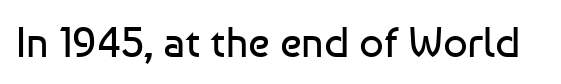
Q: Is the text bold? A: No.
Q: Is the text italic (slanted)? A: No, it is upright.
Q: Is the typeface a serif or a sans-serif typeface? A: Sans-serif.
Q: Is the text underlined? A: No.
Q: Is the spacing between letters normal or unusually wide? A: Normal.
Q: Width (condensed, normal, or wide)? A: Normal.
Q: Stroke contrast? A: Low.
Q: x-height? A: Medium.
Q: Monospaced? A: No.
